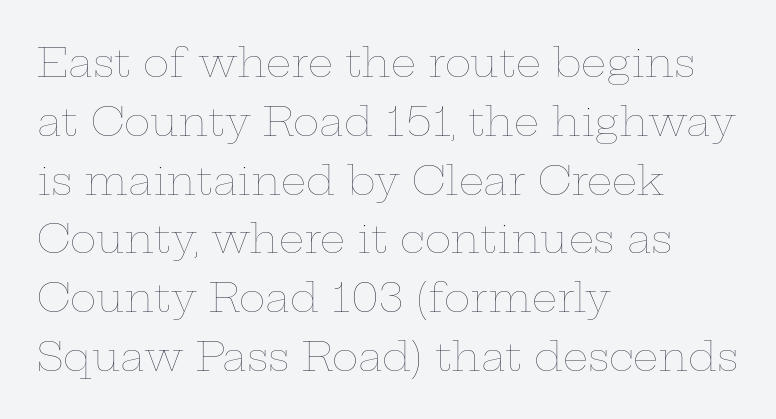
Do the characters align in a grid? No, the font is proportional. Posture: straight, roman, zero tilt. Vertical stems look standard width or narrower in stroke. What stands out about the letter spacing? Nothing — it is the standard amount. Visually the block forms a straight wall on the left and a jagged coastline on the right.
